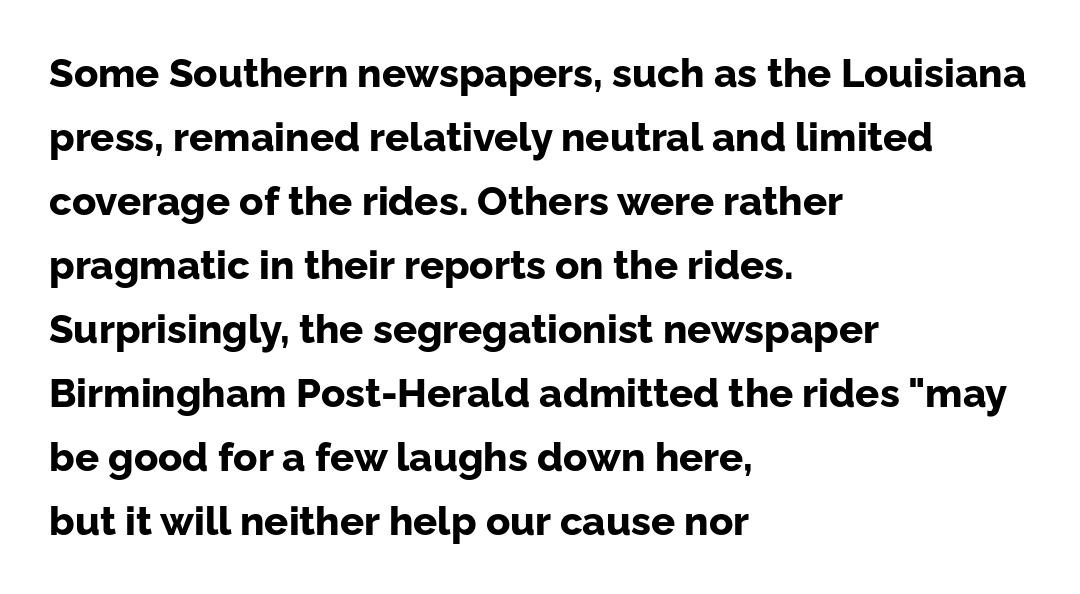
Q: Is the text bold? A: Yes.
Q: Is the text italic (slanted)? A: No, it is upright.
Q: Is the typeface a serif or a sans-serif typeface? A: Sans-serif.
Q: Is the text underlined? A: No.
Q: How is the paragraph aligned? A: Left-aligned.
Q: Is the spacing between letters normal or unusually wide? A: Normal.
Q: Is the spacing between lines tight, normal or loose? A: Normal.
Q: Width (condensed, normal, or wide)? A: Normal.
Q: Stroke contrast? A: Low.
Q: x-height? A: Medium.
Q: Monospaced? A: No.
